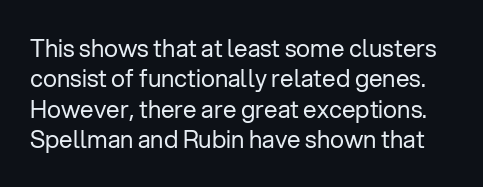
This is the regular roman posture of the typeface. Tracking value appears to be zero — textbook default spacing. Evenly set lines give the paragraph a standard silhouette. This reads as an unemphasized weight, regular at the heaviest. The area under the type is left untouched.
